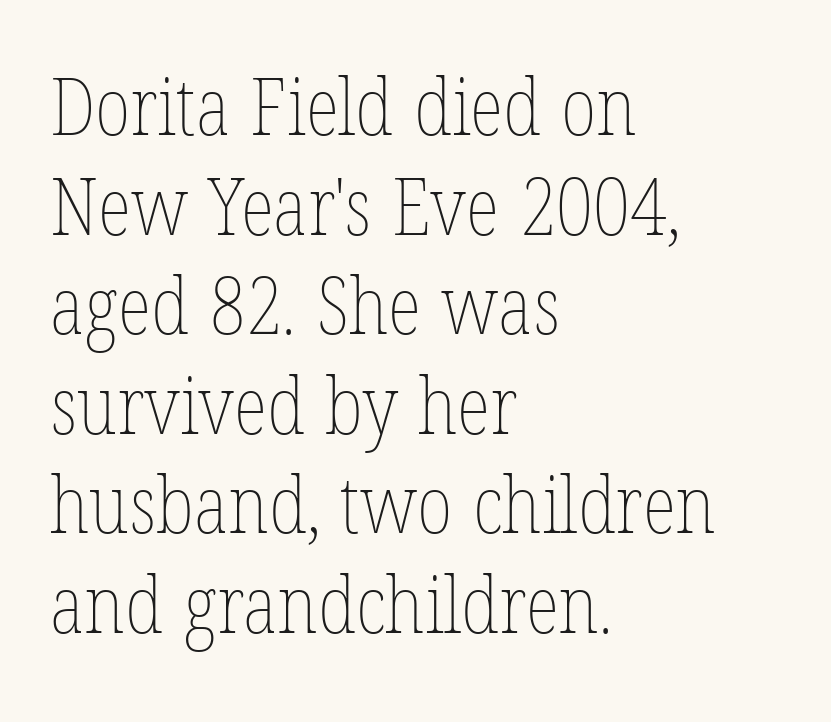
Q: Is the text bold? A: No.
Q: Is the text italic (slanted)? A: No, it is upright.
Q: Is the text underlined? A: No.
Q: How is the paragraph aligned? A: Left-aligned.
Q: Is the spacing between letters normal or unusually wide? A: Normal.
Q: Is the spacing between lines tight, normal or loose? A: Normal.
Q: Width (condensed, normal, or wide)? A: Condensed.
Q: Stroke contrast? A: Low.
Q: x-height? A: Medium.
Q: Monospaced? A: No.
